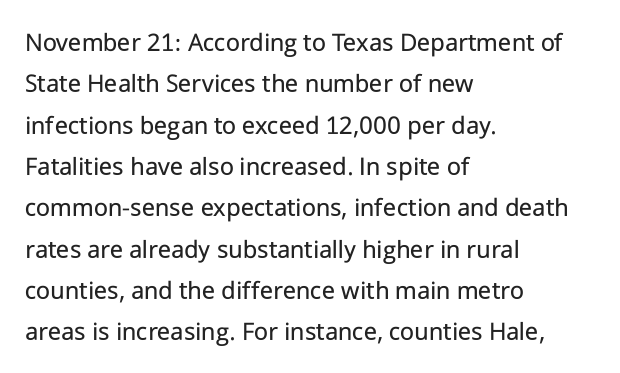
In terms of leading, this rendering sits right in the middle. The lettering stays uniformly vertical, giving the passage a roman look. Decoration check: the copy has no underline. The passage shown is not bold in any degree. How are the letters spaced? Ordinarily, with no added tracking.
